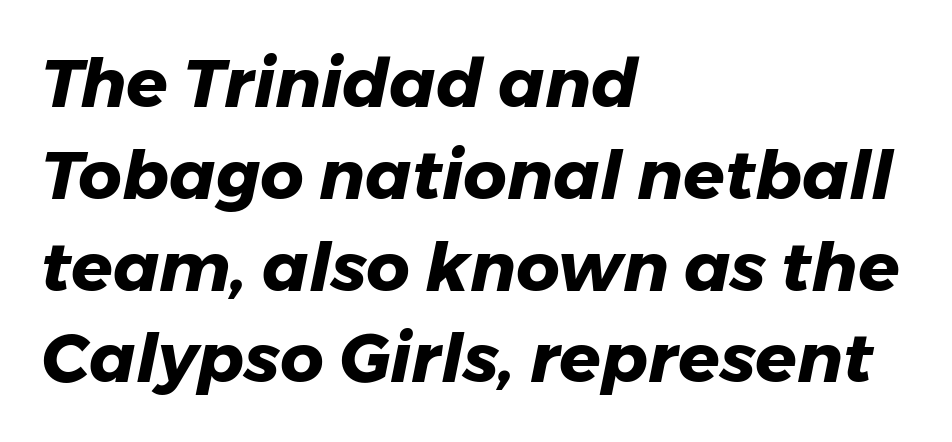
The image shows 68 px heavy type, italic (leaning right); set left-aligned, normal line spacing (1.35x), normal letter spacing, not underlined; low stroke contrast and a medium x-height.
